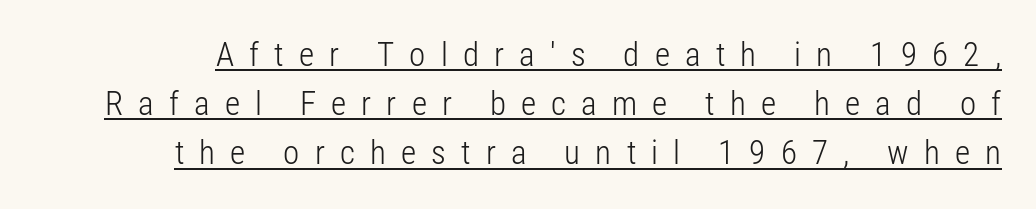
The image shows 33 px light, condensed sans-serif type, upright; set normal line spacing (1.49x), unusually wide letter spacing (+0.46 em), underlined; low stroke contrast and a medium x-height.
